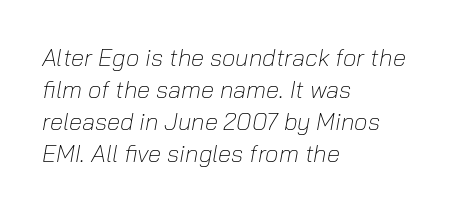
If you measured baseline to baseline, you'd find a middling distance. Alignment: flush left. Designer's note — italics engaged. Each row of text sits above clean, open space. Letters have the restrained weight of plain body copy at most. These lines keep a tight, regular rhythm from letter to letter.
